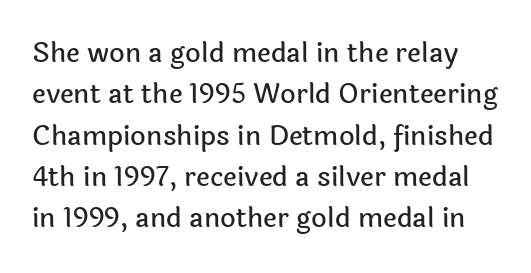
Q: Is the text italic (slanted)? A: No, it is upright.
Q: Is the text underlined? A: No.
Q: Is the spacing between letters normal or unusually wide? A: Normal.
Q: Is the spacing between lines tight, normal or loose? A: Normal.
